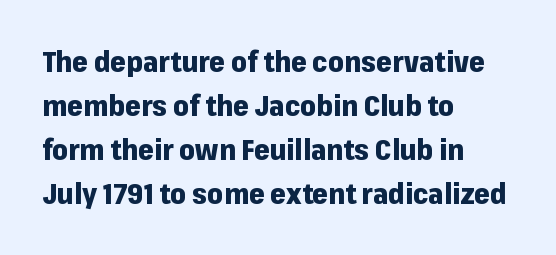
The image shows 28 px heavy sans-serif type, upright; set left-aligned, normal line spacing (1.57x), normal letter spacing, not underlined; low stroke contrast and a medium x-height.
